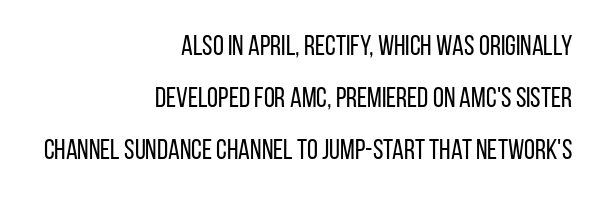
{"serif": "no", "italic": "no", "bold": "no", "weight": "regular", "width": "condensed", "stroke_contrast": "low", "x_height": "large", "monospaced": "no", "underline": "no", "align": "right", "line_spacing_ratio": 1.85, "letter_spacing": "normal", "letter_spacing_em": 0.0, "glyph_px": 28}
